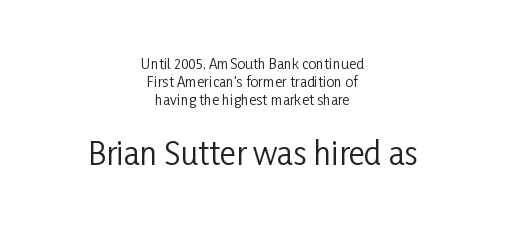
The image shows 31 px regular-weight, condensed sans-serif type, upright; set centered, normal line spacing (1.27x), normal letter spacing, not underlined; the second (bottom) block is 2.21x larger; low stroke contrast and a medium x-height.
